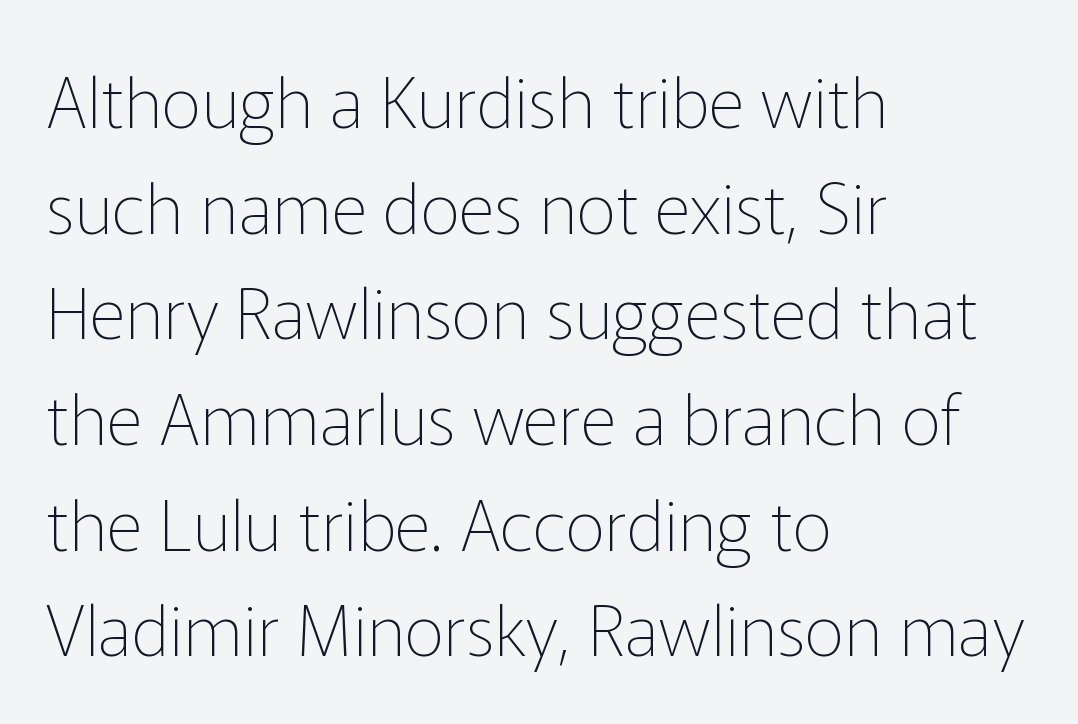
The image shows 70 px thin sans-serif type, upright; set left-aligned, normal line spacing (1.51x), normal letter spacing, not underlined; low stroke contrast and a medium x-height.
